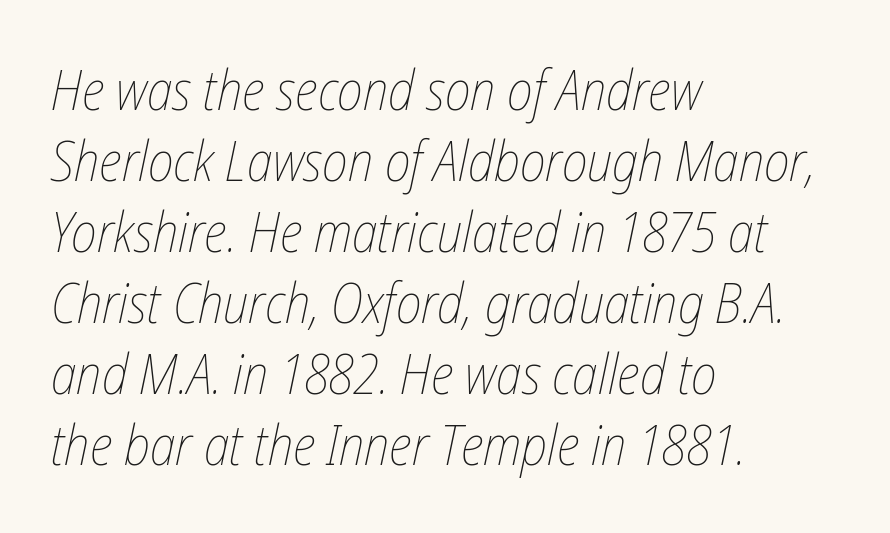
Slanted lettering throughout. The ragged edge is on the right, which tells us the setting is flush left. Is the letter spacing exaggerated? No — it looks like the ordinary default. Is this a fixed-width face? No — the glyphs have proportional, varying widths. The space between consecutive lines is moderate. No word sits above an underline.
